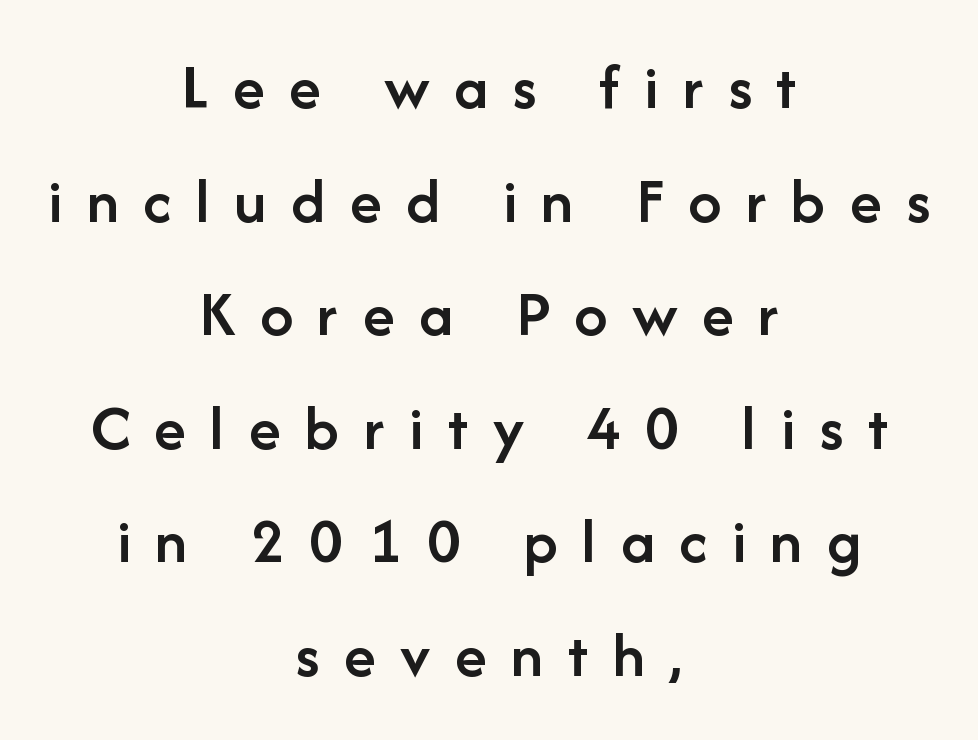
The image shows 66 px semibold sans-serif type, upright; set centered, line spacing 1.72x, unusually wide letter spacing (+0.37 em), not underlined; low stroke contrast and a medium x-height.
